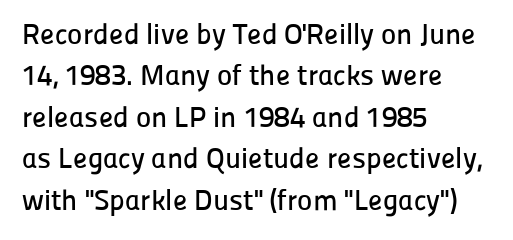
Q: Is the text italic (slanted)? A: No, it is upright.
Q: Is the typeface a serif or a sans-serif typeface? A: Sans-serif.
Q: Is the text underlined? A: No.
Q: How is the paragraph aligned? A: Left-aligned.
Q: Is the spacing between letters normal or unusually wide? A: Normal.
Q: Is the spacing between lines tight, normal or loose? A: Normal.
Q: Width (condensed, normal, or wide)? A: Normal.
Q: Stroke contrast? A: Low.
Q: x-height? A: Medium.
Q: Monospaced? A: No.
